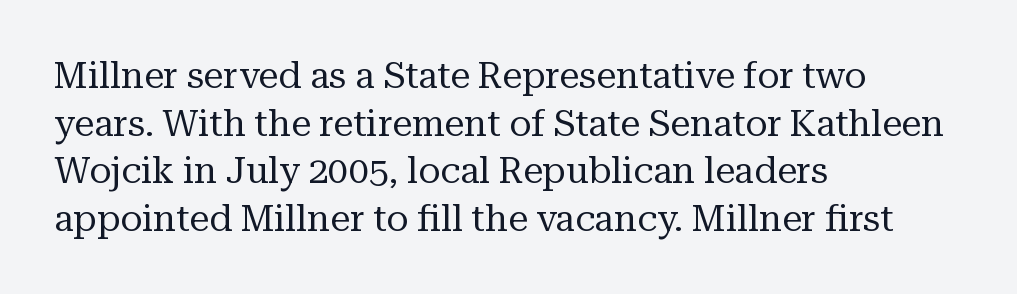
{"serif": "yes", "italic": "no", "bold": "no", "weight": "regular", "width": "normal", "stroke_contrast": "medium", "x_height": "medium", "monospaced": "no", "underline": "no", "align": "left", "line_spacing": "normal", "line_spacing_ratio": 1.32, "letter_spacing": "normal", "letter_spacing_em": 0.0, "glyph_px": 36}
